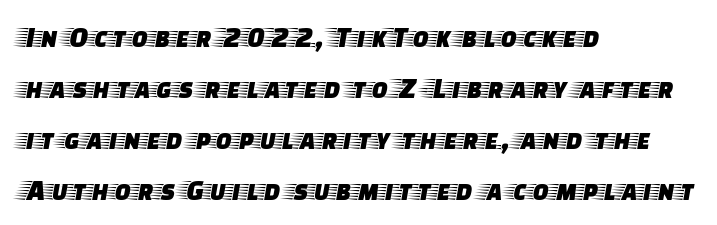
Q: Is the text italic (slanted)? A: Yes.
Q: Is the typeface a serif or a sans-serif typeface? A: Serif.
Q: Is the text underlined? A: No.
Q: How is the paragraph aligned? A: Left-aligned.
Q: Is the spacing between letters normal or unusually wide? A: Normal.
Q: Is the spacing between lines tight, normal or loose? A: Normal.
Q: Width (condensed, normal, or wide)? A: Wide.
Q: Stroke contrast? A: Low.
Q: x-height? A: Large.
Q: Monospaced? A: No.
